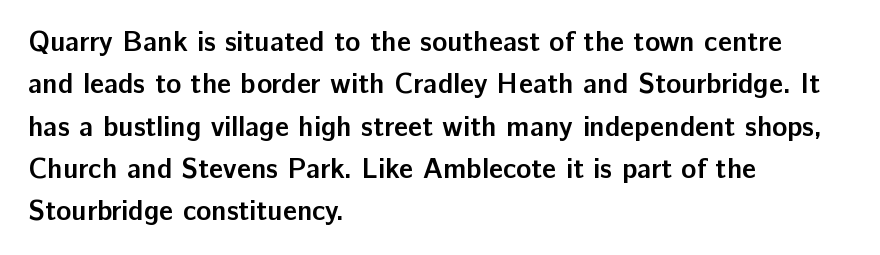
Q: Is the text bold? A: Yes.
Q: Is the text italic (slanted)? A: No, it is upright.
Q: Is the typeface a serif or a sans-serif typeface? A: Sans-serif.
Q: Is the text underlined? A: No.
Q: How is the paragraph aligned? A: Left-aligned.
Q: Is the spacing between letters normal or unusually wide? A: Normal.
Q: Is the spacing between lines tight, normal or loose? A: Normal.
Q: Width (condensed, normal, or wide)? A: Normal.
Q: Stroke contrast? A: Low.
Q: x-height? A: Medium.
Q: Monospaced? A: No.
